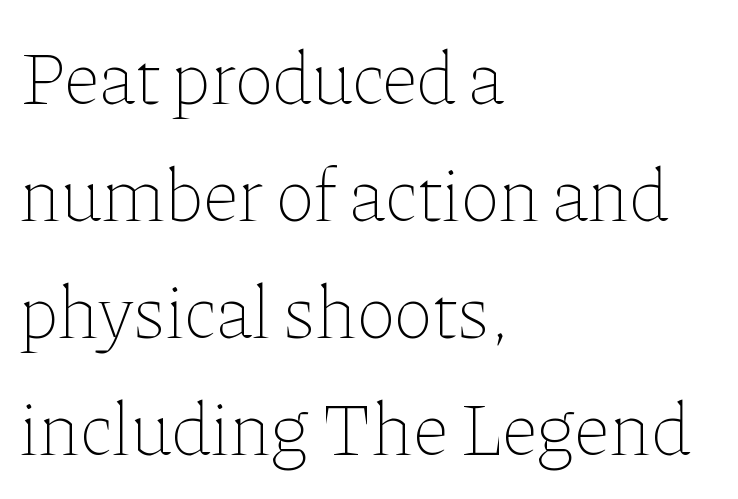
Q: Is the text bold? A: No.
Q: Is the text italic (slanted)? A: No, it is upright.
Q: Is the text underlined? A: No.
Q: How is the paragraph aligned? A: Left-aligned.
Q: Is the spacing between letters normal or unusually wide? A: Normal.
Q: Is the spacing between lines tight, normal or loose? A: Normal.
Q: Width (condensed, normal, or wide)? A: Normal.
Q: Stroke contrast? A: Low.
Q: x-height? A: Medium.
Q: Monospaced? A: No.
